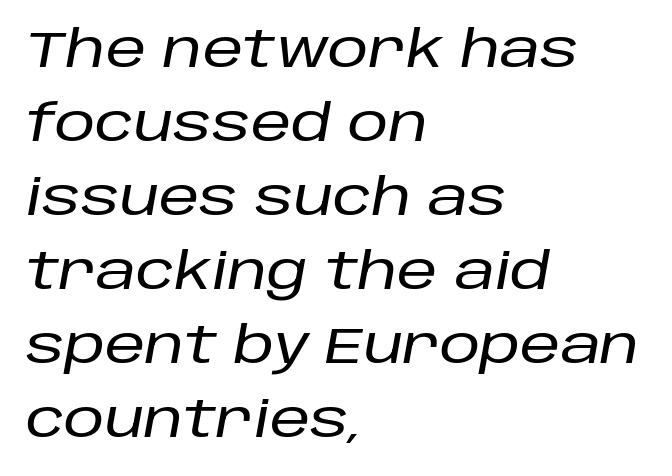
Q: Is the text italic (slanted)? A: Yes, it leans right by about 10 degrees.
Q: Is the text underlined? A: No.
Q: How is the paragraph aligned? A: Left-aligned.
Q: Is the spacing between letters normal or unusually wide? A: Normal.
Q: Is the spacing between lines tight, normal or loose? A: Normal.
Q: Width (condensed, normal, or wide)? A: Normal.
Q: Stroke contrast? A: Low.
Q: x-height? A: Large.
Q: Monospaced? A: No.
